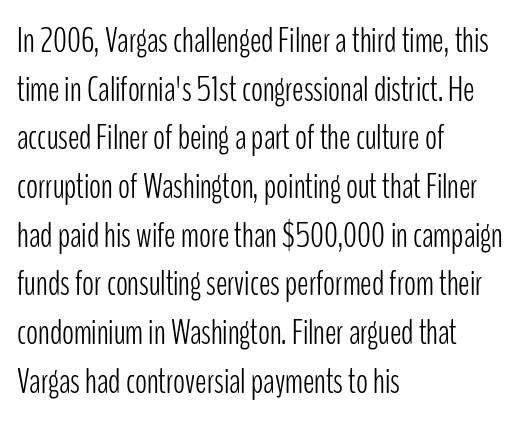
{"serif": "no", "italic": "no", "bold": "no", "weight": "light", "width": "condensed", "stroke_contrast": "low", "x_height": "medium", "monospaced": "no", "underline": "no", "align": "left", "line_spacing": "normal", "line_spacing_ratio": 1.39, "letter_spacing": "normal", "letter_spacing_em": 0.0, "glyph_px": 35}
